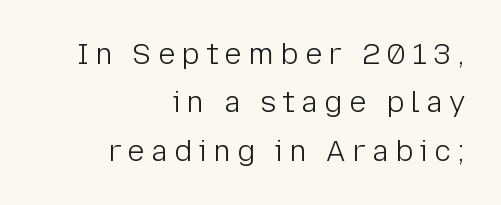
The image shows 29 px light sans-serif type, upright; set right-aligned, normal line spacing (1.67x), unusually wide letter spacing (+0.22 em), not underlined; low stroke contrast and a medium x-height.
